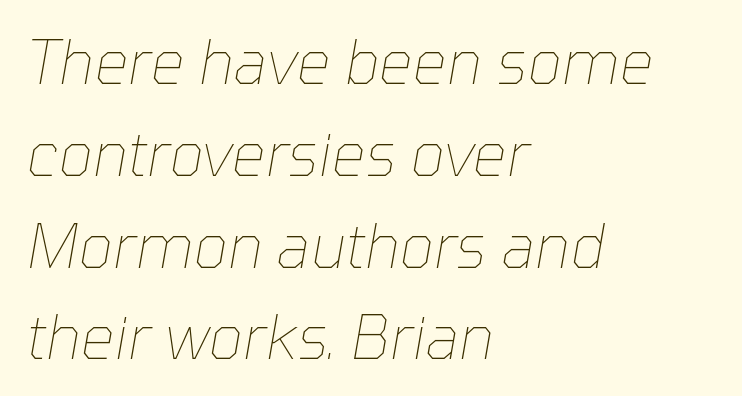
Q: Is the text bold? A: No.
Q: Is the text italic (slanted)? A: Yes, it leans right by about 10 degrees.
Q: Is the text underlined? A: No.
Q: How is the paragraph aligned? A: Left-aligned.
Q: Is the spacing between letters normal or unusually wide? A: Normal.
Q: Is the spacing between lines tight, normal or loose? A: Normal.
Q: Width (condensed, normal, or wide)? A: Normal.
Q: Stroke contrast? A: Low.
Q: x-height? A: Medium.
Q: Monospaced? A: No.
